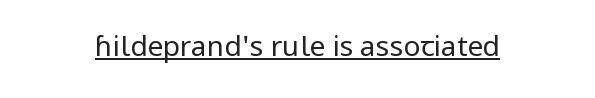
Q: Is the text bold? A: No.
Q: Is the text italic (slanted)? A: No, it is upright.
Q: Is the typeface a serif or a sans-serif typeface? A: Sans-serif.
Q: Is the text underlined? A: Yes.
Q: Is the spacing between letters normal or unusually wide? A: Normal.
Q: Width (condensed, normal, or wide)? A: Normal.
Q: Stroke contrast? A: Low.
Q: x-height? A: Medium.
Q: Monospaced? A: No.
